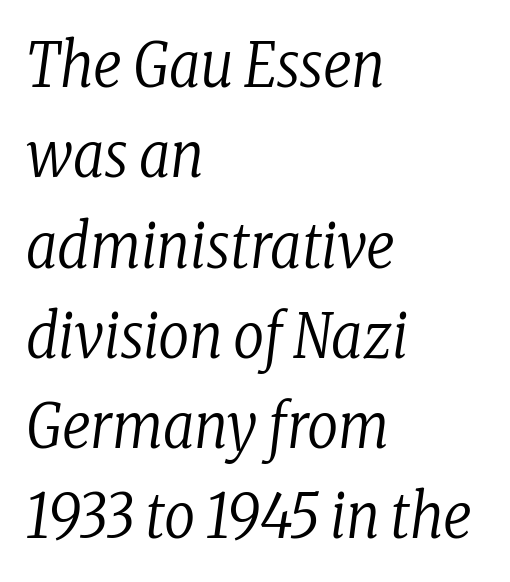
Q: Is the text bold? A: No.
Q: Is the text italic (slanted)? A: Yes, it leans right by about 8 degrees.
Q: Is the typeface a serif or a sans-serif typeface? A: Serif.
Q: Is the text underlined? A: No.
Q: How is the paragraph aligned? A: Left-aligned.
Q: Is the spacing between letters normal or unusually wide? A: Normal.
Q: Is the spacing between lines tight, normal or loose? A: Normal.
Q: Width (condensed, normal, or wide)? A: Condensed.
Q: Stroke contrast? A: Low.
Q: x-height? A: Medium.
Q: Monospaced? A: No.
